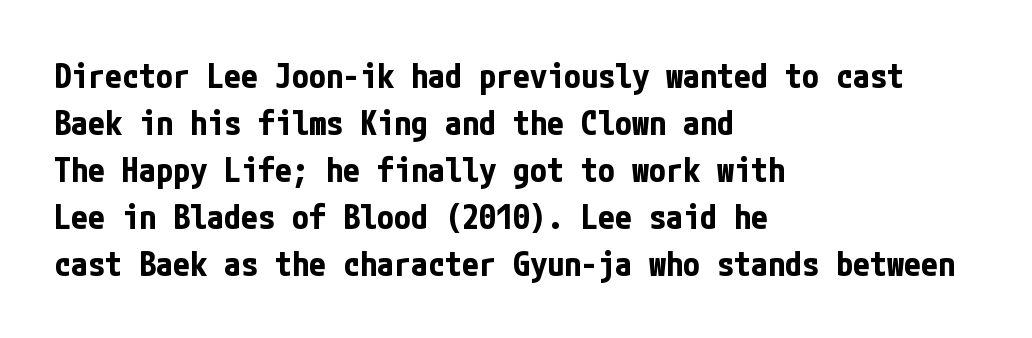
{"serif": "no", "italic": "no", "bold": "yes", "weight": "bold", "width": "condensed", "stroke_contrast": "low", "x_height": "medium", "underline": "no", "align": "left", "line_spacing": "normal", "line_spacing_ratio": 1.38, "letter_spacing": "normal", "letter_spacing_em": 0.0, "glyph_px": 34}
